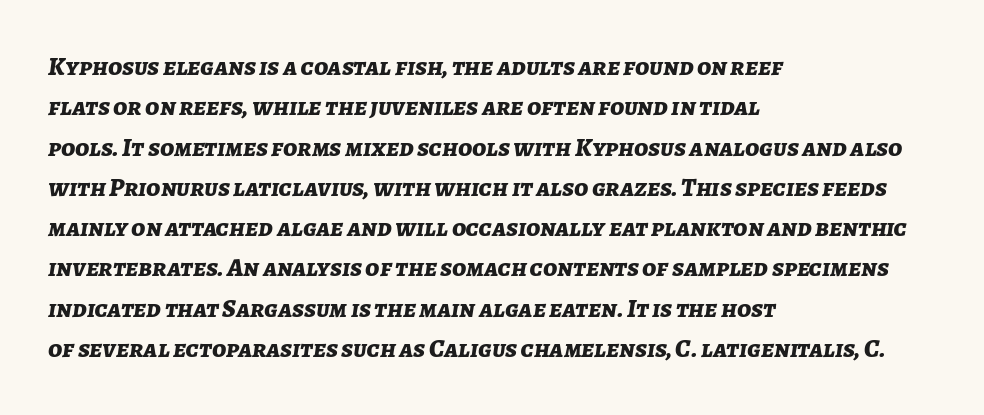
{"italic": "yes", "lean": "right", "slant_degrees": 7, "bold": "yes", "underline": "no", "align": "left", "line_spacing": "normal", "line_spacing_ratio": 1.55, "letter_spacing": "normal", "letter_spacing_em": 0.0, "glyph_px": 26}
